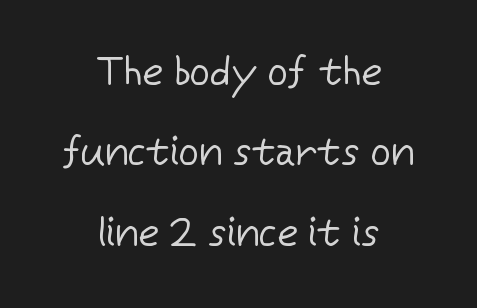
{"serif": "no", "italic": "no", "bold": "no", "weight": "regular", "width": "normal", "stroke_contrast": "low", "x_height": "medium", "monospaced": "no", "underline": "no", "align": "center", "line_spacing": "loose", "line_spacing_ratio": 2.01, "letter_spacing": "normal", "letter_spacing_em": 0.0, "glyph_px": 40}
